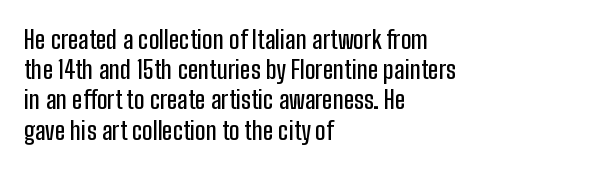
Standard letterfit; no display-style spreading of the glyphs. A typesetter would mark this as roman, not italic. Does the copy run flush right? No — it runs flush left. Words float on clear page, feet unadorned.
